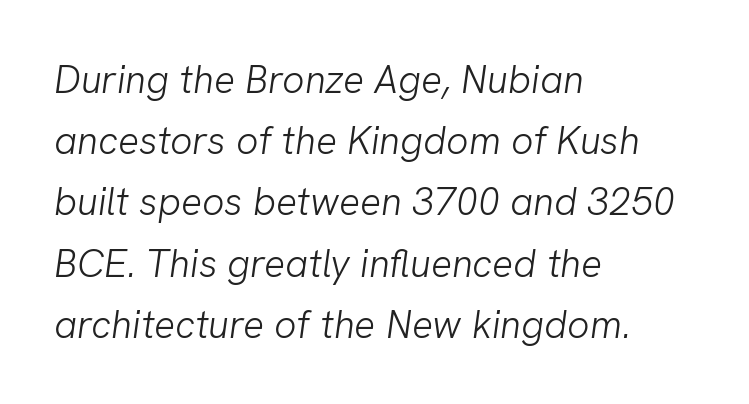
The image shows 39 px light sans-serif type; set left-aligned, normal line spacing (1.57x), normal letter spacing, not underlined; low stroke contrast and a medium x-height.
